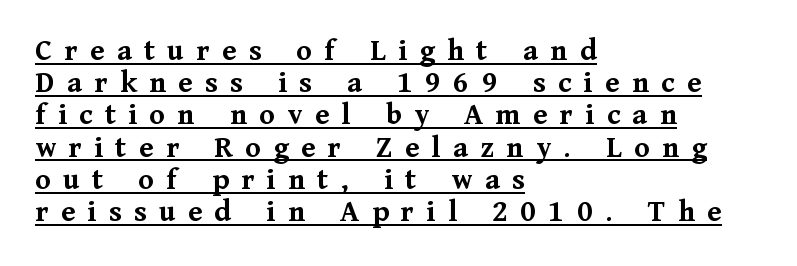
The image shows 31 px semibold serif type, upright; set left-aligned, tight line spacing (1.04x), unusually wide letter spacing (+0.4 em), underlined; medium stroke contrast and a medium x-height.
